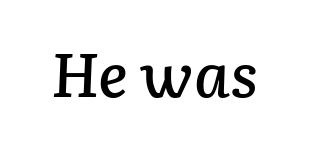
Descenders are the only things crossing below the line. These lines were composed using italics. This sample has the flowing, uneven cadence of proportional lettering. Words appear dense and cohesive because spacing is normal.
